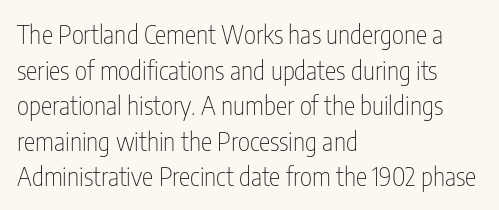
Q: Is the text bold? A: No.
Q: Is the text italic (slanted)? A: No, it is upright.
Q: Is the text underlined? A: No.
Q: How is the paragraph aligned? A: Left-aligned.
Q: Is the spacing between letters normal or unusually wide? A: Normal.
Q: Is the spacing between lines tight, normal or loose? A: Normal.
